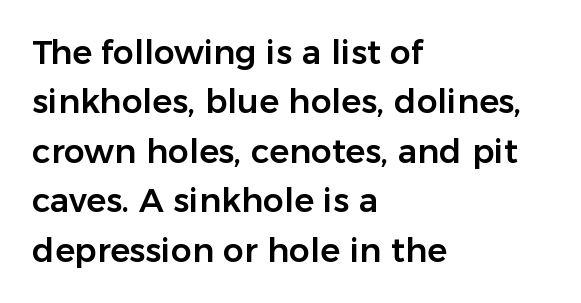
Q: Is the text italic (slanted)? A: No, it is upright.
Q: Is the typeface a serif or a sans-serif typeface? A: Sans-serif.
Q: Is the text underlined? A: No.
Q: How is the paragraph aligned? A: Left-aligned.
Q: Is the spacing between letters normal or unusually wide? A: Normal.
Q: Is the spacing between lines tight, normal or loose? A: Normal.
Q: Width (condensed, normal, or wide)? A: Normal.
Q: Stroke contrast? A: Low.
Q: x-height? A: Medium.
Q: Monospaced? A: No.
